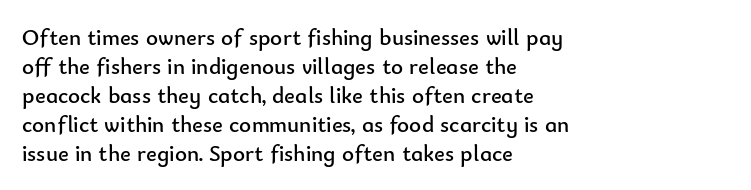
{"italic": "no", "bold": "no", "underline": "no", "align": "left", "line_spacing": "normal", "line_spacing_ratio": 1.26, "letter_spacing": "normal", "letter_spacing_em": 0.0, "glyph_px": 23}
